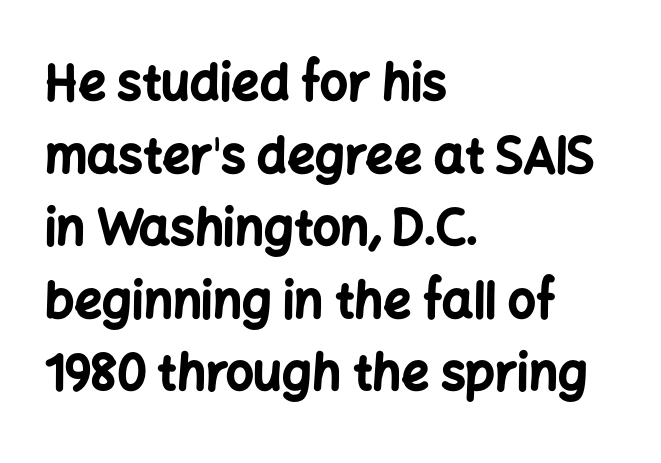
Q: Is the text bold? A: Yes.
Q: Is the text italic (slanted)? A: No, it is upright.
Q: Is the typeface a serif or a sans-serif typeface? A: Sans-serif.
Q: Is the text underlined? A: No.
Q: How is the paragraph aligned? A: Left-aligned.
Q: Is the spacing between letters normal or unusually wide? A: Normal.
Q: Is the spacing between lines tight, normal or loose? A: Normal.
Q: Width (condensed, normal, or wide)? A: Normal.
Q: Stroke contrast? A: Low.
Q: x-height? A: Medium.
Q: Monospaced? A: No.
